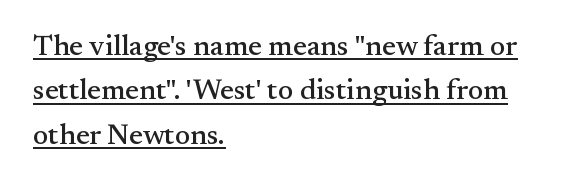
Spacing verdict: proportional, widths tailored to each character. Style check: upright. What stands out about the letter spacing? Nothing — it is the standard amount. If you measured baseline to baseline, you'd find a middling distance. The rendered words wear a rule along their underside.
